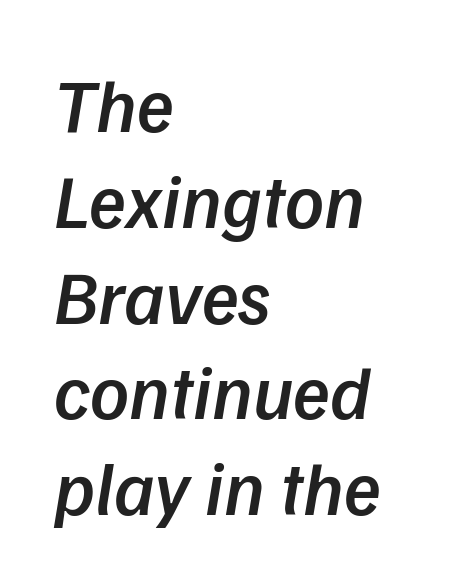
Q: Is the text bold? A: Semi-bold.
Q: Is the typeface a serif or a sans-serif typeface? A: Sans-serif.
Q: Is the text underlined? A: No.
Q: How is the paragraph aligned? A: Left-aligned.
Q: Is the spacing between letters normal or unusually wide? A: Normal.
Q: Is the spacing between lines tight, normal or loose? A: Normal.
Q: Width (condensed, normal, or wide)? A: Normal.
Q: Stroke contrast? A: Low.
Q: x-height? A: Medium.
Q: Monospaced? A: No.
